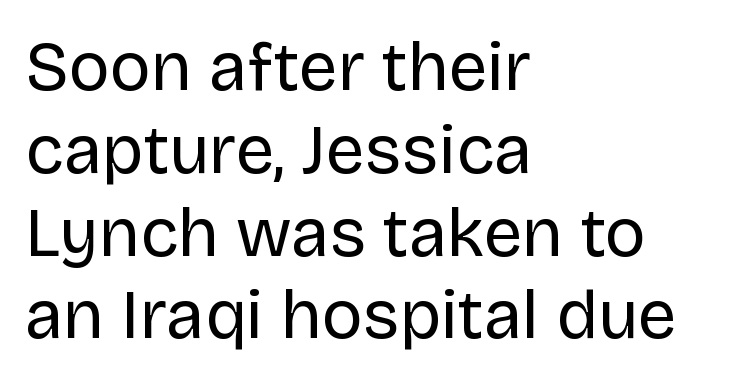
The image shows 69 px regular-weight sans-serif type, upright; set left-aligned, line spacing 1.2x, normal letter spacing, not underlined; low stroke contrast and a large x-height.
